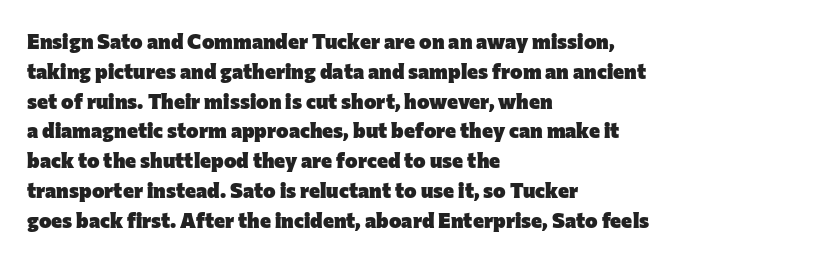
{"italic": "no", "bold": "yes", "underline": "no", "align": "left", "line_spacing": "normal", "line_spacing_ratio": 1.42, "letter_spacing": "normal", "letter_spacing_em": 0.0, "glyph_px": 21}
